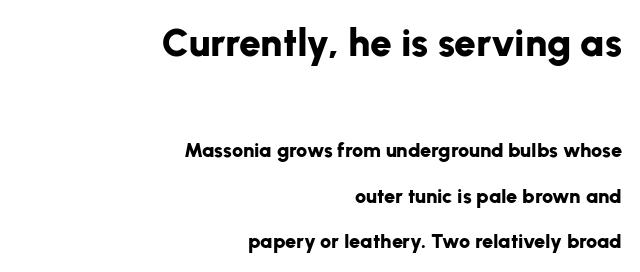
{"serif": "no", "italic": "no", "bold": "yes", "weight": "bold", "width": "normal", "stroke_contrast": "low", "x_height": "medium", "monospaced": "no", "underline": "no", "align": "right", "line_spacing": "loose", "line_spacing_ratio": 2.28, "letter_spacing": "normal", "letter_spacing_em": 0.0, "larger_block": "first", "size_ratio": 1.95, "glyph_px": 39}
